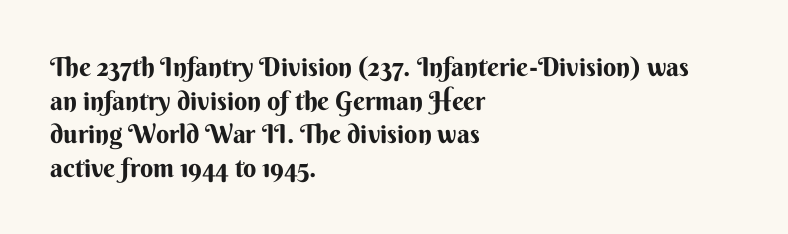
The zone under the glyphs is completely vacant. Line starts are locked; line ends wander. Look at the tracking — it's just the regular setting, nothing added. Horizontal bands of white between lines are of average thickness.
